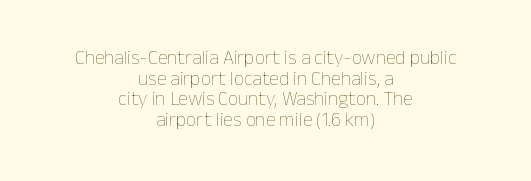
The image shows 20 px text type, upright; set centered, tight line spacing (1.03x), normal letter spacing, not underlined.
